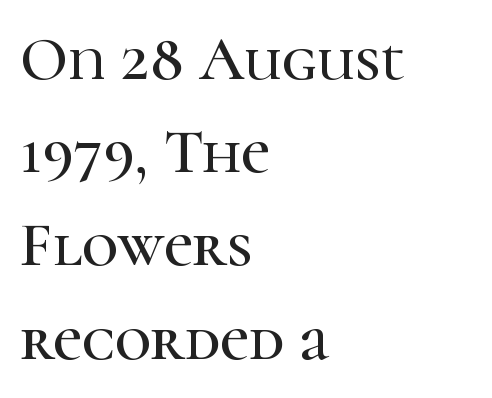
Q: Is the text italic (slanted)? A: No, it is upright.
Q: Is the typeface a serif or a sans-serif typeface? A: Serif.
Q: Is the text underlined? A: No.
Q: How is the paragraph aligned? A: Left-aligned.
Q: Is the spacing between letters normal or unusually wide? A: Normal.
Q: Is the spacing between lines tight, normal or loose? A: Normal.
Q: Width (condensed, normal, or wide)? A: Normal.
Q: Stroke contrast? A: High.
Q: x-height? A: Medium.
Q: Monospaced? A: No.
